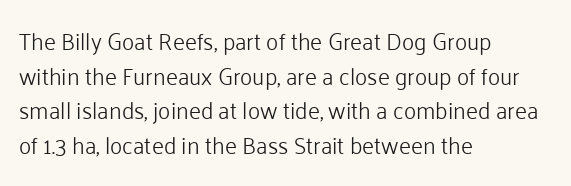
The image shows 23 px text type, upright; set left-aligned, normal line spacing (1.51x), normal letter spacing, not underlined.
